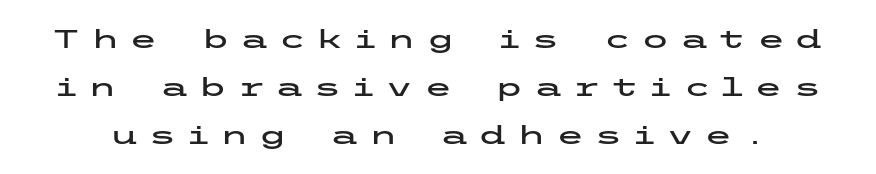
Q: Is the text italic (slanted)? A: No, it is upright.
Q: Is the text underlined? A: No.
Q: Is the spacing between letters normal or unusually wide? A: Unusually wide.
